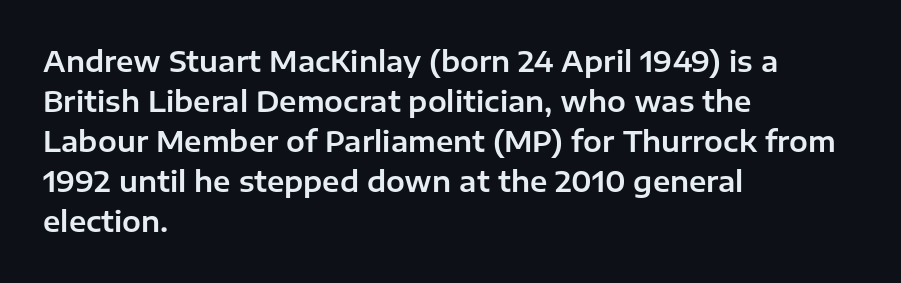
The image shows 28 px sans-serif type, upright; set left-aligned, normal line spacing (1.43x), normal letter spacing, not underlined; low stroke contrast and a medium x-height.
